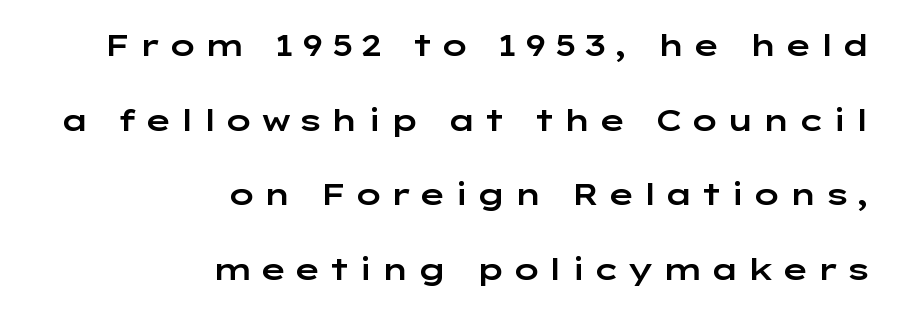
Q: Is the text italic (slanted)? A: No, it is upright.
Q: Is the typeface a serif or a sans-serif typeface? A: Sans-serif.
Q: Is the text underlined? A: No.
Q: How is the paragraph aligned? A: Right-aligned.
Q: Is the spacing between letters normal or unusually wide? A: Unusually wide.
Q: Is the spacing between lines tight, normal or loose? A: Loose.
Q: Width (condensed, normal, or wide)? A: Wide.
Q: Stroke contrast? A: Low.
Q: x-height? A: Medium.
Q: Monospaced? A: No.
